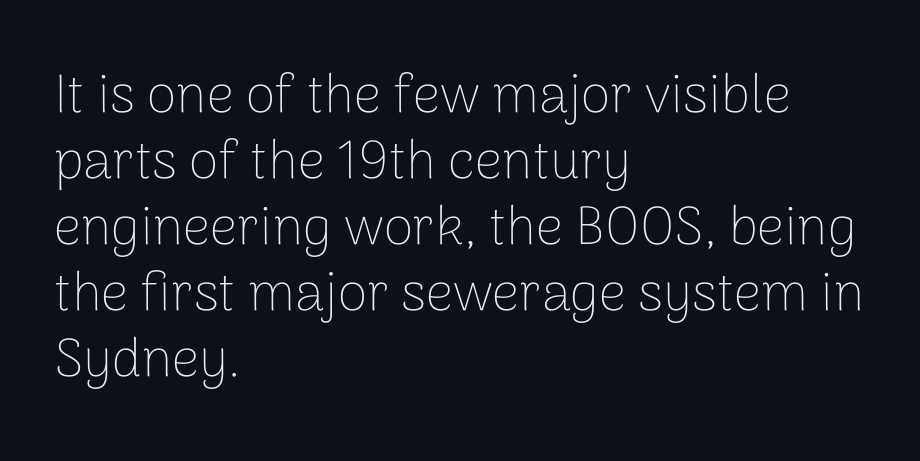
Q: Is the text bold? A: No.
Q: Is the text italic (slanted)? A: No, it is upright.
Q: Is the typeface a serif or a sans-serif typeface? A: Sans-serif.
Q: Is the text underlined? A: No.
Q: How is the paragraph aligned? A: Left-aligned.
Q: Is the spacing between letters normal or unusually wide? A: Normal.
Q: Width (condensed, normal, or wide)? A: Normal.
Q: Stroke contrast? A: Low.
Q: x-height? A: Medium.
Q: Monospaced? A: No.
